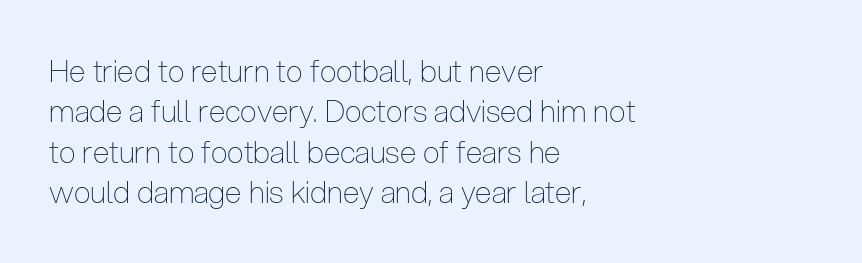
The image shows 30 px thin, condensed sans-serif type, upright; set left-aligned, normal line spacing (1.35x), normal letter spacing, not underlined; low stroke contrast and a medium x-height.
